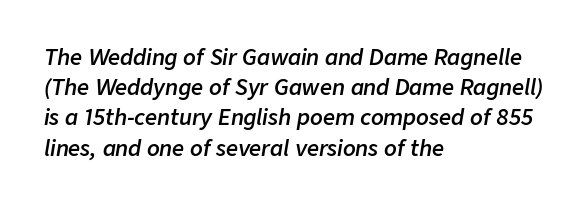
The image shows 21 px text type, italic (leaning right); set left-aligned, normal line spacing (1.44x), normal letter spacing, not underlined.
